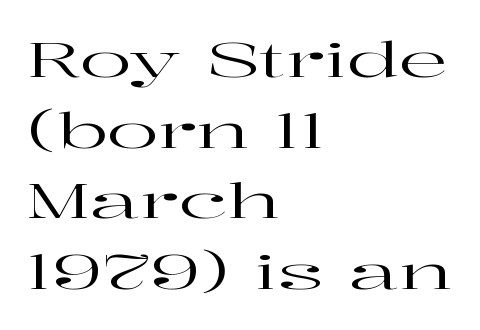
{"serif": "yes", "italic": "no", "width": "wide", "stroke_contrast": "high", "x_height": "medium", "monospaced": "no", "underline": "no", "align": "left", "line_spacing": "normal", "line_spacing_ratio": 1.47, "letter_spacing": "normal", "letter_spacing_em": 0.0, "glyph_px": 48}
